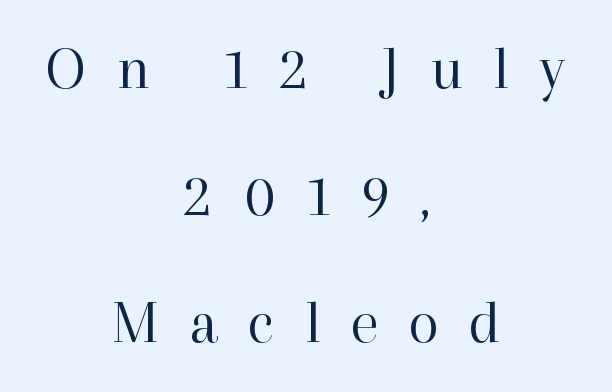
Each letter keeps its own natural width here, so spacing adapts to shape. The letters stand straight up with perfectly vertical stems. Characters follow at a spacing far wider than the type designer built in. Little horizontal feet cap the strokes, marking this as serif type. Summary of vertical rhythm: relaxed, with wide interline spacing.
